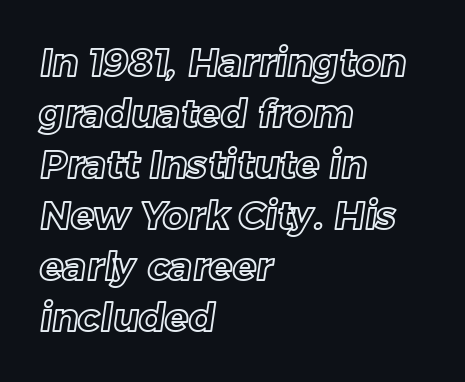
{"width": "normal", "x_height": "medium", "monospaced": "no", "underline": "no", "align": "left", "line_spacing": "normal", "line_spacing_ratio": 1.31, "letter_spacing": "normal", "letter_spacing_em": 0.0, "glyph_px": 39}
